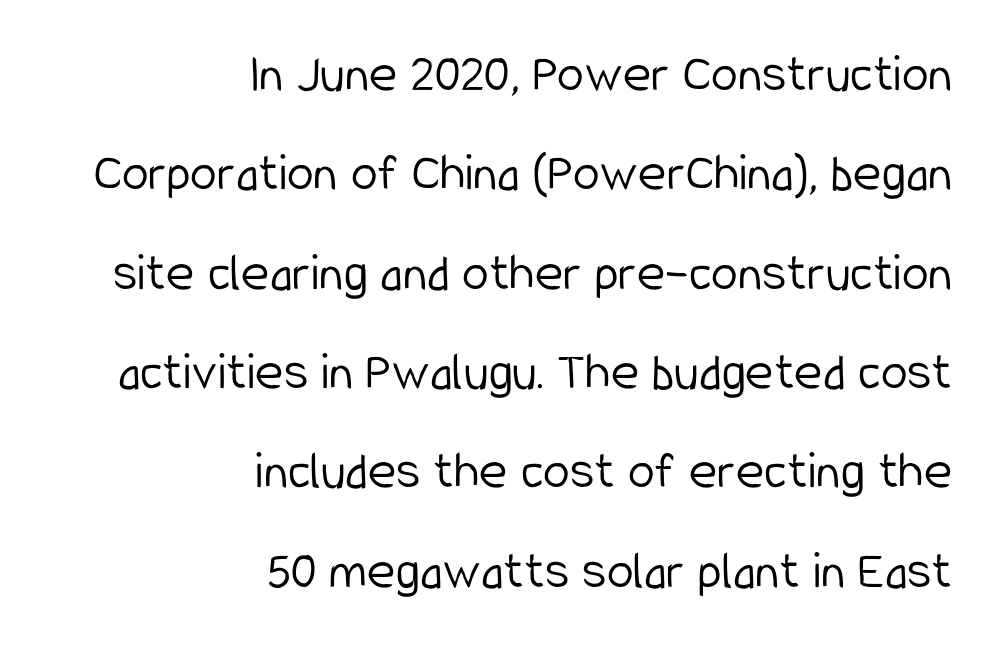
{"serif": "no", "italic": "no", "bold": "no", "weight": "light", "width": "condensed", "stroke_contrast": "low", "x_height": "medium", "monospaced": "no", "underline": "no", "align": "right", "line_spacing_ratio": 1.84, "letter_spacing": "normal", "letter_spacing_em": 0.0, "glyph_px": 54}
